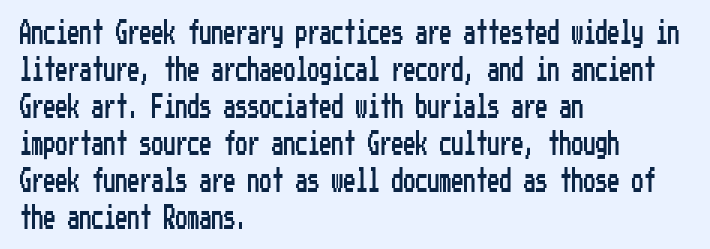
Q: Is the text italic (slanted)? A: No, it is upright.
Q: Is the text underlined? A: No.
Q: How is the paragraph aligned? A: Left-aligned.
Q: Is the spacing between letters normal or unusually wide? A: Normal.
Q: Is the spacing between lines tight, normal or loose? A: Normal.
